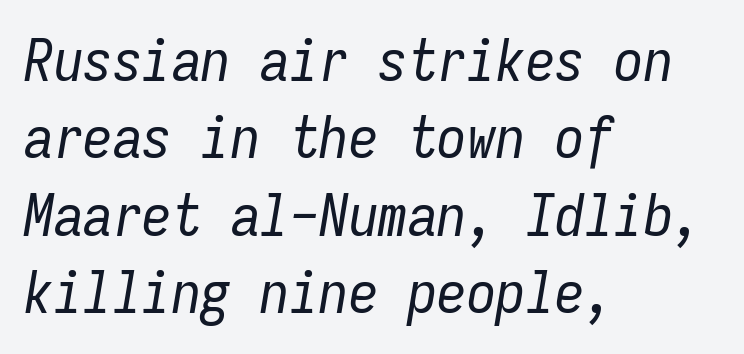
{"italic": "yes", "lean": "right", "slant_degrees": 9, "bold": "no", "weight": "regular", "width": "condensed", "stroke_contrast": "low", "x_height": "medium", "monospaced": "yes", "underline": "no", "align": "left", "line_spacing": "normal", "line_spacing_ratio": 1.31, "letter_spacing": "normal", "letter_spacing_em": 0.0, "glyph_px": 59}
